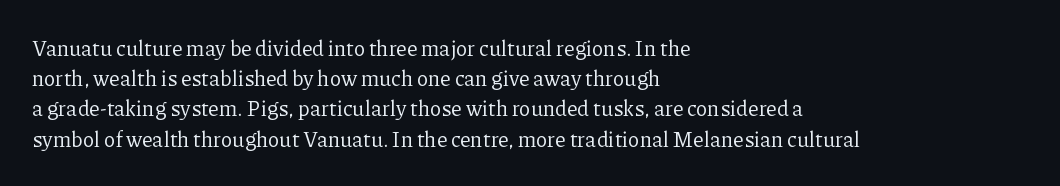
The image shows 21 px text type, upright; set left-aligned, normal line spacing (1.44x), normal letter spacing, not underlined.
